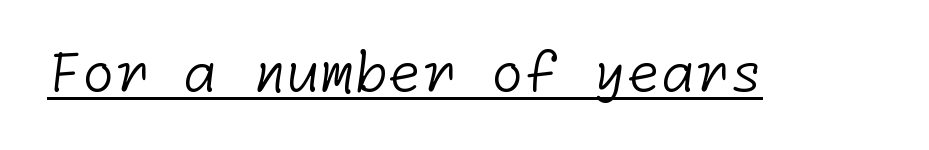
Nothing heavy about these letters — not bold at all. The passage shown is typeset with a sans-serif family. The typesetter has applied underlining to the passage shown. Letter spacing: default.
